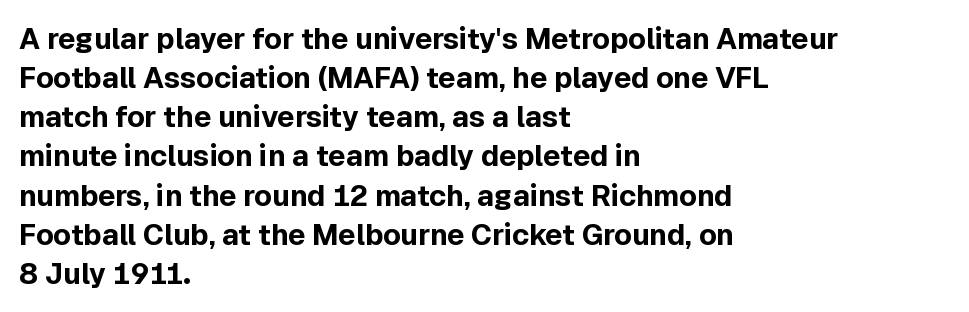
Unmarked baselines from the first word to the last. One-word summary of the alignment: left. Varying glyph widths throughout — classic text-font behaviour. Each glyph is drawn with heavy, bold strokes. Vertical strokes here are truly vertical. Observe the ordinary spacing: letters are neighbours, not strangers.
